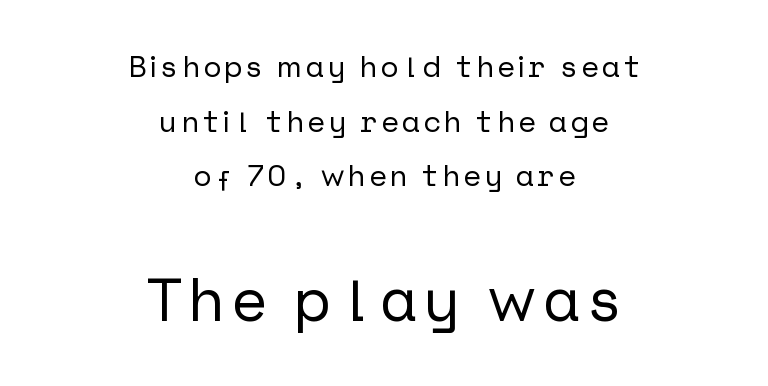
The image shows 61 px sans-serif type, upright; set centered, line spacing 1.82x, not underlined; the second (bottom) block is 2.03x larger; low stroke contrast and a medium x-height.
